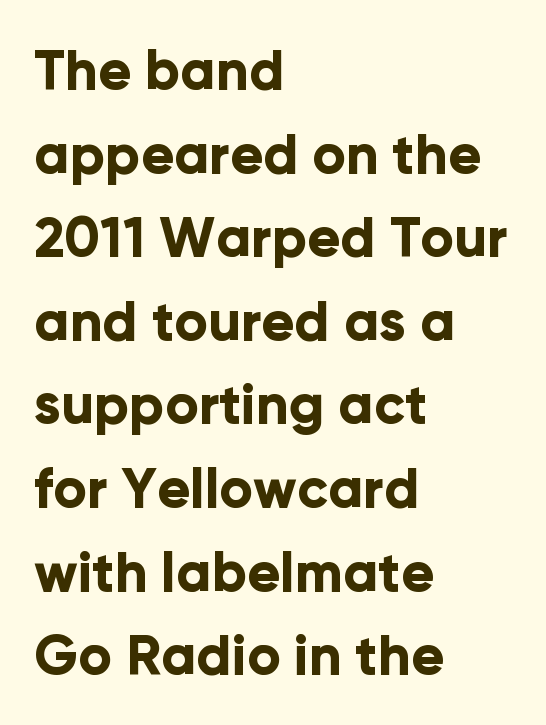
Q: Is the text bold? A: Yes.
Q: Is the text italic (slanted)? A: No, it is upright.
Q: Is the typeface a serif or a sans-serif typeface? A: Sans-serif.
Q: Is the text underlined? A: No.
Q: How is the paragraph aligned? A: Left-aligned.
Q: Is the spacing between letters normal or unusually wide? A: Normal.
Q: Is the spacing between lines tight, normal or loose? A: Normal.
Q: Width (condensed, normal, or wide)? A: Normal.
Q: Stroke contrast? A: Low.
Q: x-height? A: Medium.
Q: Monospaced? A: No.
